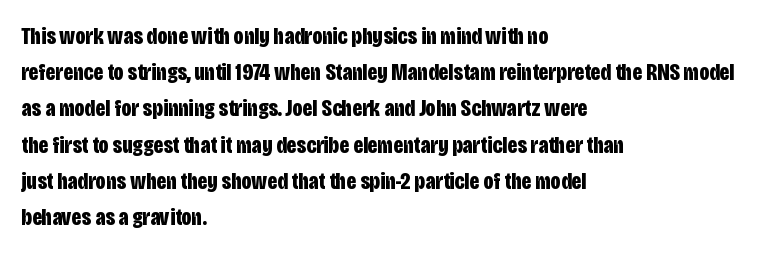
Q: Is the text bold? A: Yes.
Q: Is the text italic (slanted)? A: No, it is upright.
Q: Is the text underlined? A: No.
Q: How is the paragraph aligned? A: Left-aligned.
Q: Is the spacing between letters normal or unusually wide? A: Normal.
Q: Is the spacing between lines tight, normal or loose? A: Normal.
